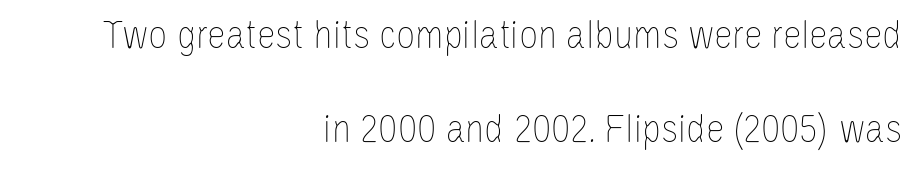
The image shows 42 px thin, condensed type, upright; set right-aligned, loose line spacing (2.25x), normal letter spacing, not underlined; low stroke contrast and a large x-height.
